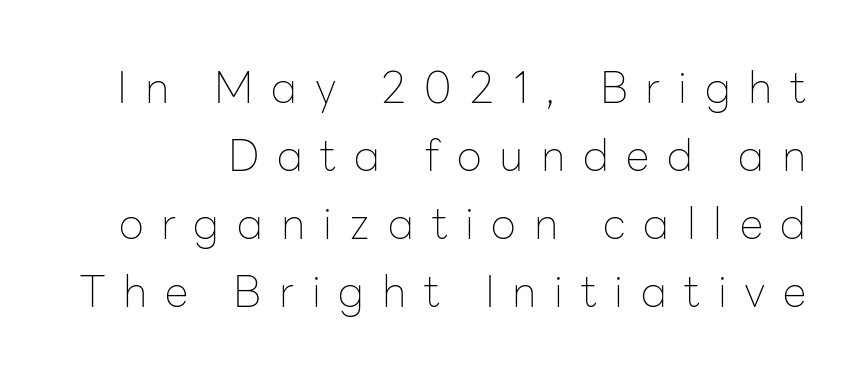
The image shows 43 px thin sans-serif type, upright; set normal line spacing (1.58x), unusually wide letter spacing (+0.41 em), not underlined; low stroke contrast and a medium x-height.
